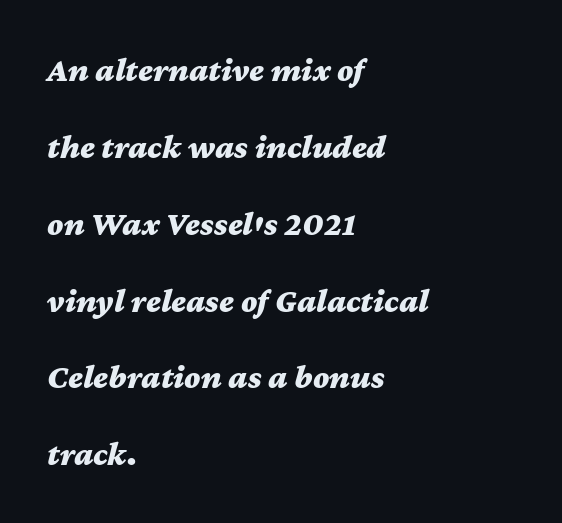
{"italic": "yes", "lean": "right", "slant_degrees": 12, "bold": "yes", "weight": "bold", "width": "wide", "stroke_contrast": "medium", "x_height": "medium", "monospaced": "no", "underline": "no", "align": "left", "line_spacing": "loose", "line_spacing_ratio": 2.26, "letter_spacing": "normal", "letter_spacing_em": 0.0, "glyph_px": 34}
